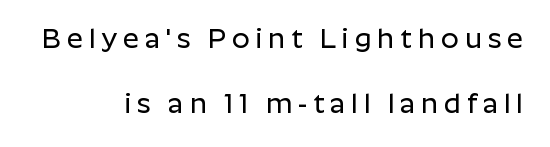
{"serif": "no", "italic": "no", "width": "normal", "stroke_contrast": "low", "x_height": "medium", "monospaced": "no", "underline": "no", "align": "right", "line_spacing": "loose", "line_spacing_ratio": 2.32, "letter_spacing": "wide", "letter_spacing_em": 0.21, "glyph_px": 28}
